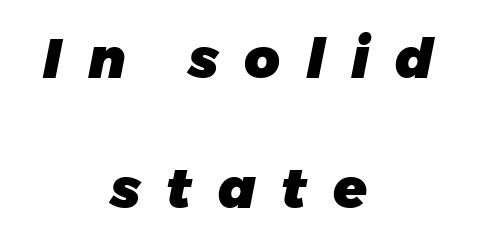
Q: Is the text bold? A: Yes.
Q: Is the text italic (slanted)? A: Yes, it leans right by about 11 degrees.
Q: Is the text underlined? A: No.
Q: How is the paragraph aligned? A: Centered.
Q: Is the spacing between letters normal or unusually wide? A: Unusually wide.
Q: Is the spacing between lines tight, normal or loose? A: Loose.
Q: Width (condensed, normal, or wide)? A: Normal.
Q: Stroke contrast? A: Low.
Q: x-height? A: Medium.
Q: Monospaced? A: No.
